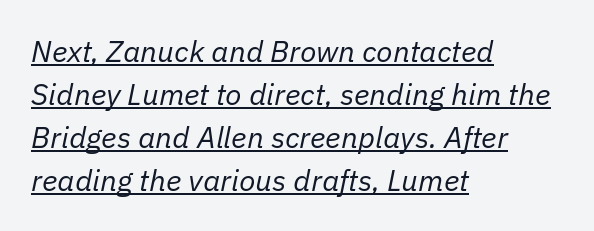
Each letter keeps its own natural width here, so spacing adapts to shape. One glance says typical: line gaps are just what's usual. The letterforms sit shoulder to shoulder at normal distance. Where is the straight margin? On the left.
